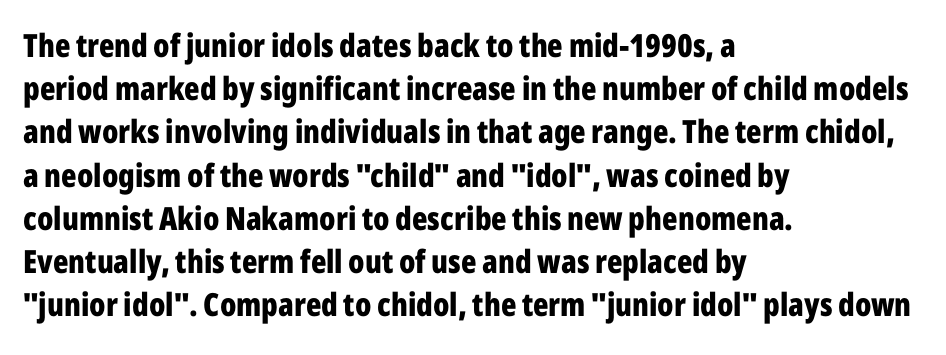
The passage shown is not underscored anywhere. The setting favours the left margin, as ordinary paragraphs usually do. Posture: straight, roman, zero tilt. The letters are bold, with thick, heavy strokes. A sans-serif font was chosen for this passage. One glance says typical: line gaps are just what's usual.
